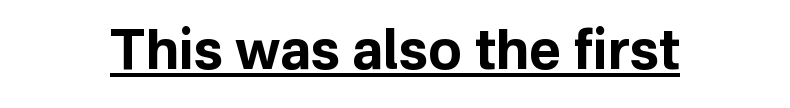
The image shows 55 px bold sans-serif type, upright; set normal letter spacing, underlined; low stroke contrast and a medium x-height.
